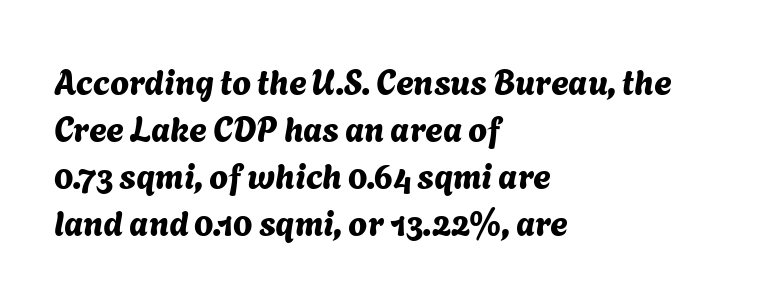
Q: Is the typeface a serif or a sans-serif typeface? A: Sans-serif.
Q: Is the text underlined? A: No.
Q: How is the paragraph aligned? A: Left-aligned.
Q: Is the spacing between letters normal or unusually wide? A: Normal.
Q: Is the spacing between lines tight, normal or loose? A: Normal.
Q: Width (condensed, normal, or wide)? A: Normal.
Q: Stroke contrast? A: Medium.
Q: x-height? A: Medium.
Q: Monospaced? A: No.
